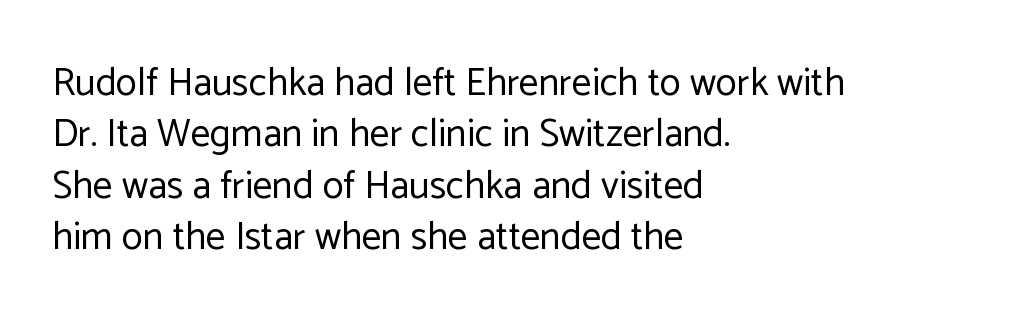
Q: Is the text bold? A: No.
Q: Is the text italic (slanted)? A: No, it is upright.
Q: Is the typeface a serif or a sans-serif typeface? A: Sans-serif.
Q: Is the text underlined? A: No.
Q: How is the paragraph aligned? A: Left-aligned.
Q: Is the spacing between letters normal or unusually wide? A: Normal.
Q: Is the spacing between lines tight, normal or loose? A: Normal.
Q: Width (condensed, normal, or wide)? A: Normal.
Q: Stroke contrast? A: Low.
Q: x-height? A: Medium.
Q: Monospaced? A: No.
